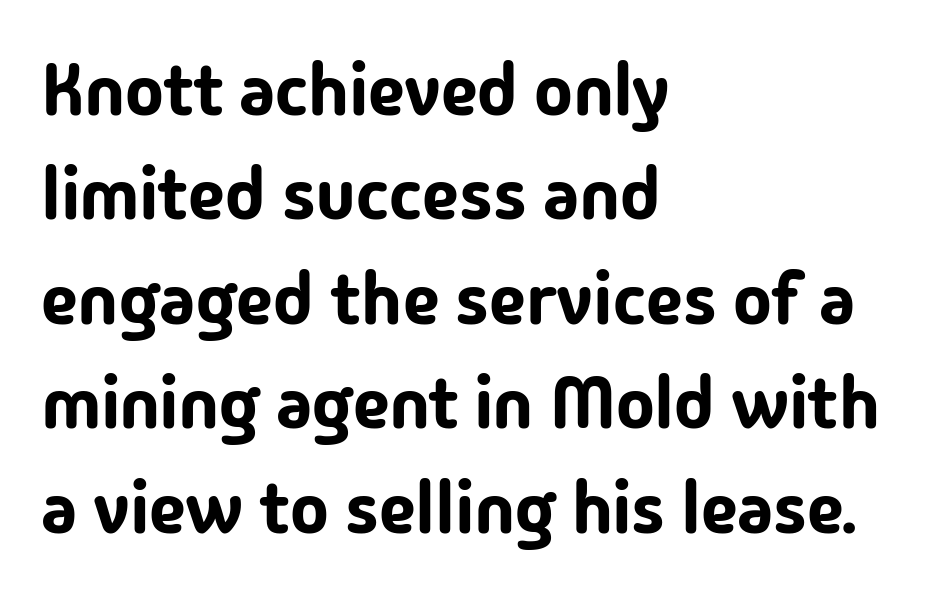
The image shows 73 px sans-serif type, upright; set left-aligned, normal line spacing (1.43x), normal letter spacing, not underlined; low stroke contrast and a medium x-height.
